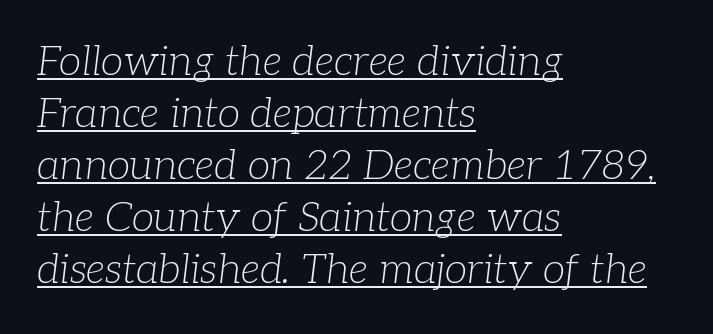
Q: Is the text bold? A: No.
Q: Is the text italic (slanted)? A: Yes, it leans right by about 7 degrees.
Q: Is the typeface a serif or a sans-serif typeface? A: Serif.
Q: Is the text underlined? A: Yes.
Q: How is the paragraph aligned? A: Left-aligned.
Q: Is the spacing between letters normal or unusually wide? A: Normal.
Q: Is the spacing between lines tight, normal or loose? A: Normal.
Q: Width (condensed, normal, or wide)? A: Normal.
Q: Stroke contrast? A: Low.
Q: x-height? A: Medium.
Q: Monospaced? A: No.
